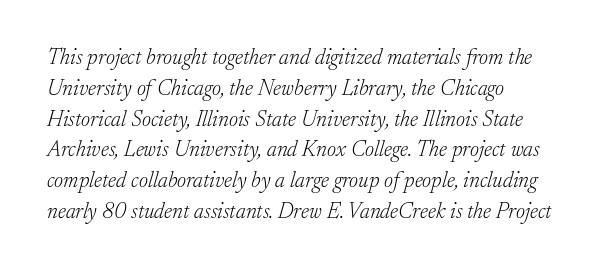
The image shows 22 px text type, italic (leaning right); set left-aligned, normal line spacing (1.4x), normal letter spacing, not underlined.
